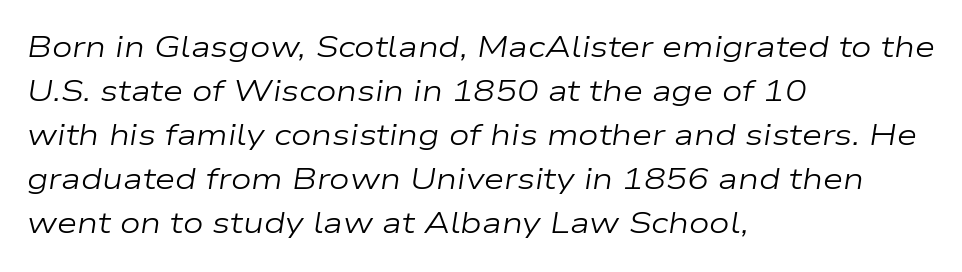
Each letter keeps its own natural width here, so spacing adapts to shape. The letterforms sit at book weight or below. This block has exactly the height ordinary leading produces. Does extra space separate the letters? No, they use regular spacing. Clear beneath every line of the passage. These lines are set flush left with a ragged right edge.
